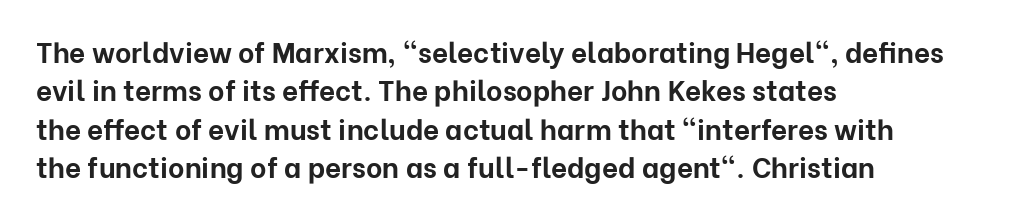
Q: Is the text bold? A: Yes.
Q: Is the text italic (slanted)? A: No, it is upright.
Q: Is the typeface a serif or a sans-serif typeface? A: Sans-serif.
Q: Is the text underlined? A: No.
Q: How is the paragraph aligned? A: Left-aligned.
Q: Is the spacing between letters normal or unusually wide? A: Normal.
Q: Is the spacing between lines tight, normal or loose? A: Normal.
Q: Width (condensed, normal, or wide)? A: Normal.
Q: Stroke contrast? A: Low.
Q: x-height? A: Medium.
Q: Monospaced? A: No.
